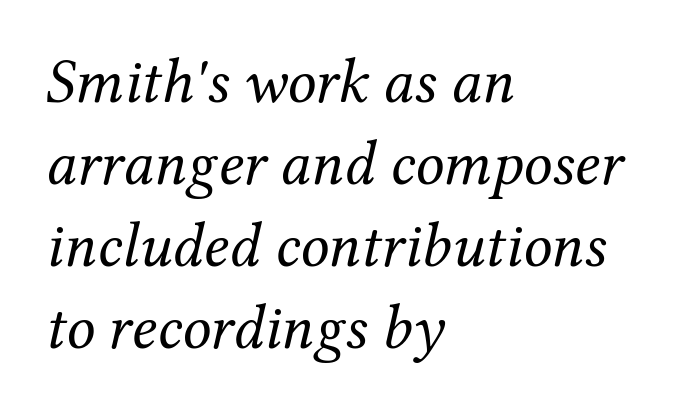
Q: Is the text bold? A: No.
Q: Is the text italic (slanted)? A: Yes, it leans right by about 12 degrees.
Q: Is the typeface a serif or a sans-serif typeface? A: Serif.
Q: Is the text underlined? A: No.
Q: How is the paragraph aligned? A: Left-aligned.
Q: Is the spacing between letters normal or unusually wide? A: Normal.
Q: Is the spacing between lines tight, normal or loose? A: Normal.
Q: Width (condensed, normal, or wide)? A: Normal.
Q: Stroke contrast? A: Medium.
Q: x-height? A: Medium.
Q: Monospaced? A: No.
